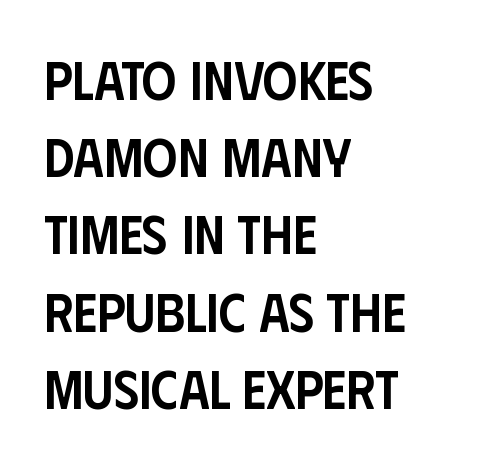
{"serif": "no", "italic": "no", "bold": "semi", "weight": "semibold", "width": "condensed", "stroke_contrast": "low", "x_height": "large", "monospaced": "no", "underline": "no", "align": "left", "line_spacing": "normal", "line_spacing_ratio": 1.43, "letter_spacing": "normal", "letter_spacing_em": 0.0, "glyph_px": 54}
